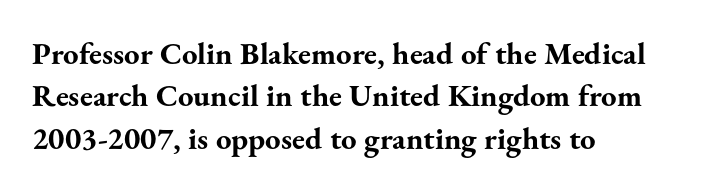
The image shows 31 px bold serif type, upright; set left-aligned, normal line spacing (1.37x), normal letter spacing, not underlined; medium stroke contrast and a small x-height.
